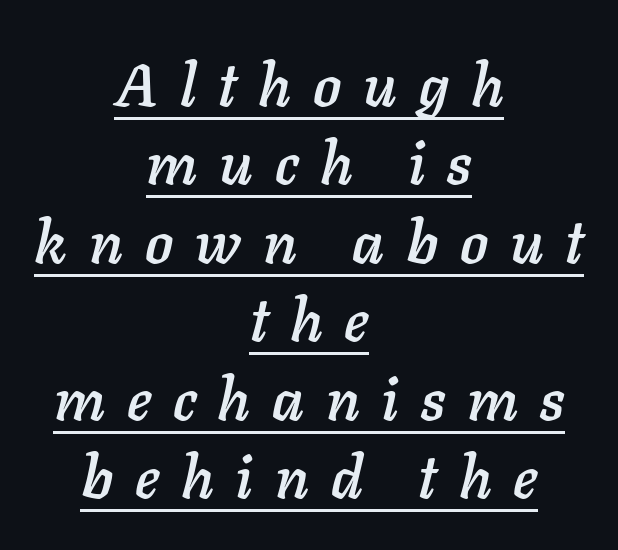
This sample is center-justified, so both line endings float freely. These lines have a slow, spaced-out rhythm from letter to letter. Characters are canted at an angle relative to the baseline's perpendicular. Is this a fixed-width face? No — the glyphs have proportional, varying widths. This sample carries an underscore along the baseline area. Notice how descenders clear the ascenders below comfortably — that's standard leading.
